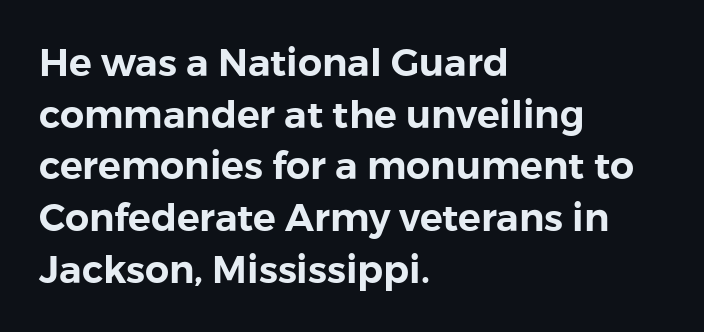
Q: Is the text italic (slanted)? A: No, it is upright.
Q: Is the typeface a serif or a sans-serif typeface? A: Sans-serif.
Q: Is the text underlined? A: No.
Q: How is the paragraph aligned? A: Left-aligned.
Q: Is the spacing between letters normal or unusually wide? A: Normal.
Q: Is the spacing between lines tight, normal or loose? A: Normal.
Q: Width (condensed, normal, or wide)? A: Normal.
Q: Stroke contrast? A: Low.
Q: x-height? A: Medium.
Q: Monospaced? A: No.
